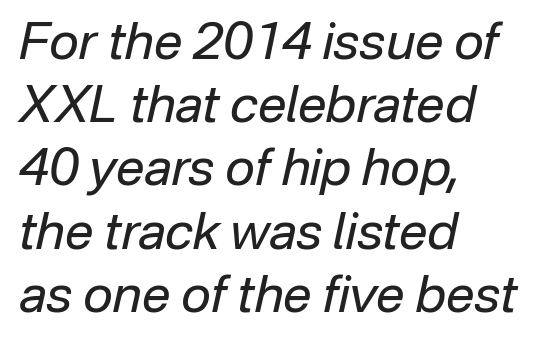
The zone under the glyphs is completely vacant. The paragraph shown leans on its left margin. Compared with a typical body face, this is equally light or lighter still. There's an unmistakable incline to the writing here. Do the characters align in a grid? No, the font is proportional.
